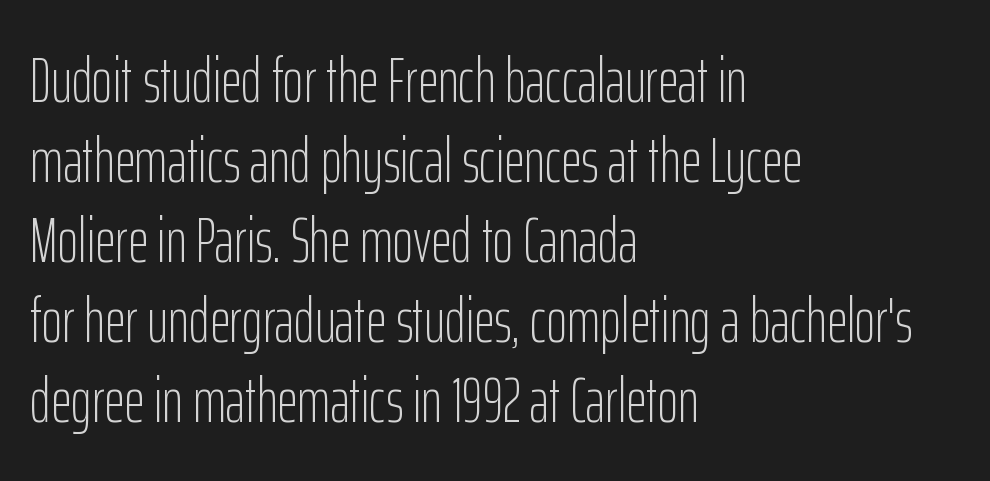
The image shows 63 px light, condensed sans-serif type, upright; set left-aligned, normal line spacing (1.27x), normal letter spacing, not underlined; low stroke contrast and a medium x-height.
